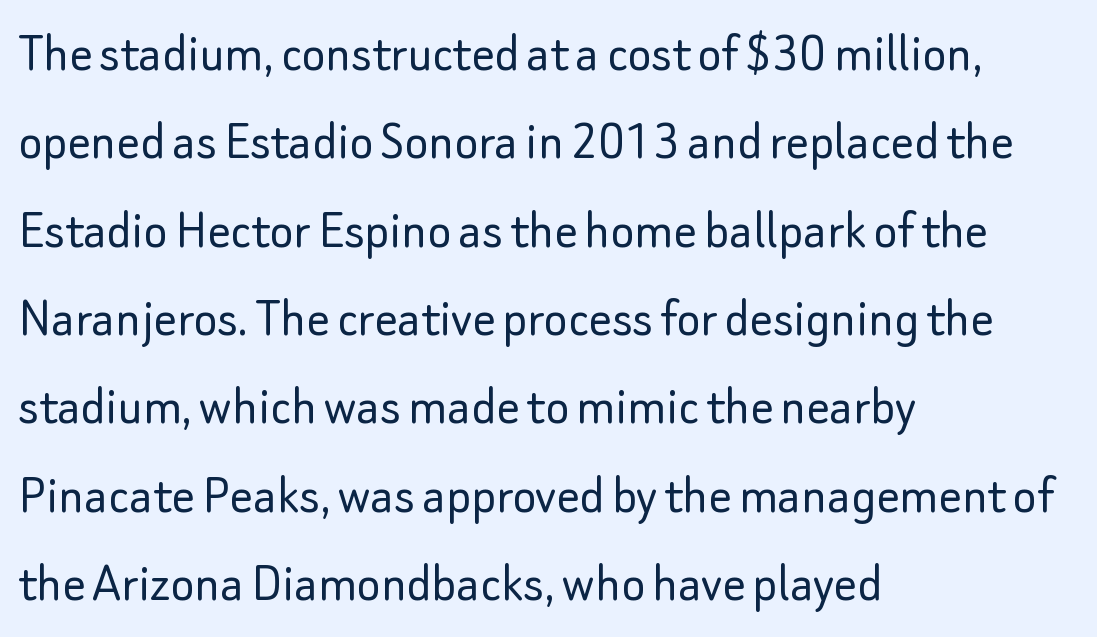
{"serif": "no", "italic": "no", "bold": "no", "weight": "light", "width": "normal", "stroke_contrast": "low", "x_height": "small", "monospaced": "no", "underline": "no", "align": "left", "line_spacing": "normal", "line_spacing_ratio": 1.55, "letter_spacing": "normal", "letter_spacing_em": 0.0, "glyph_px": 57}
